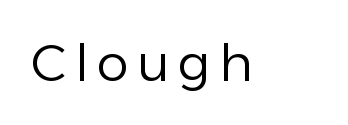
Each letter's strokes conclude bluntly, with no projecting serifs. Bare-footed words on every line. Rendered with straight, roman letterforms. Vertical stems look standard width or narrower in stroke. Note the varied advance widths — an 'i' is clearly narrower than an 'm'.
